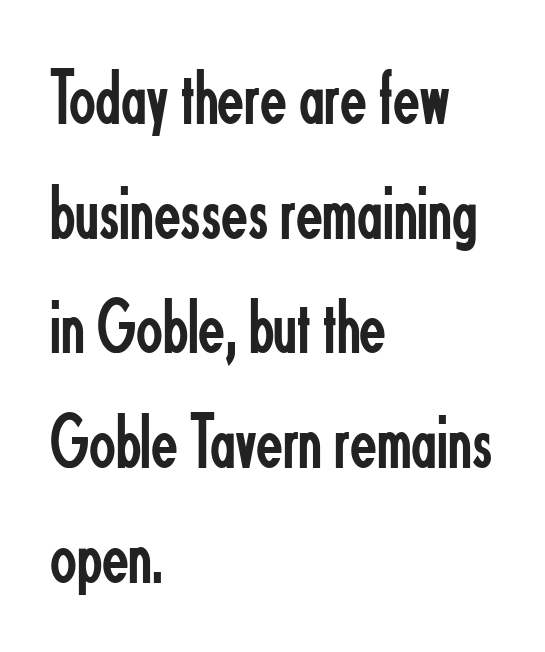
Q: Is the text bold? A: No.
Q: Is the text italic (slanted)? A: No, it is upright.
Q: Is the typeface a serif or a sans-serif typeface? A: Sans-serif.
Q: Is the text underlined? A: No.
Q: How is the paragraph aligned? A: Left-aligned.
Q: Is the spacing between letters normal or unusually wide? A: Normal.
Q: Is the spacing between lines tight, normal or loose? A: Normal.
Q: Width (condensed, normal, or wide)? A: Condensed.
Q: Stroke contrast? A: Low.
Q: x-height? A: Small.
Q: Monospaced? A: No.
